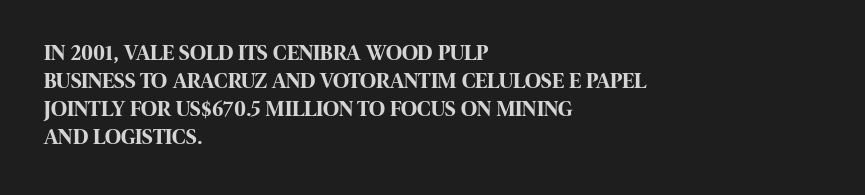
Q: Is the text bold? A: Yes.
Q: Is the text italic (slanted)? A: No, it is upright.
Q: Is the text underlined? A: No.
Q: How is the paragraph aligned? A: Left-aligned.
Q: Is the spacing between letters normal or unusually wide? A: Normal.
Q: Is the spacing between lines tight, normal or loose? A: Normal.
